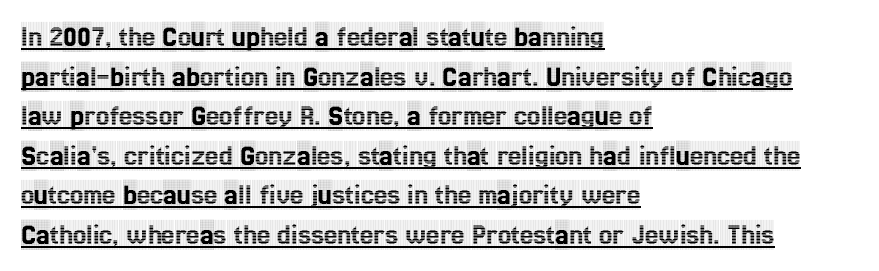
Q: Is the text italic (slanted)? A: No, it is upright.
Q: Is the typeface a serif or a sans-serif typeface? A: Serif.
Q: Is the text underlined? A: Yes.
Q: How is the paragraph aligned? A: Left-aligned.
Q: Is the spacing between letters normal or unusually wide? A: Normal.
Q: Is the spacing between lines tight, normal or loose? A: Normal.
Q: Width (condensed, normal, or wide)? A: Condensed.
Q: x-height? A: Large.
Q: Monospaced? A: No.
